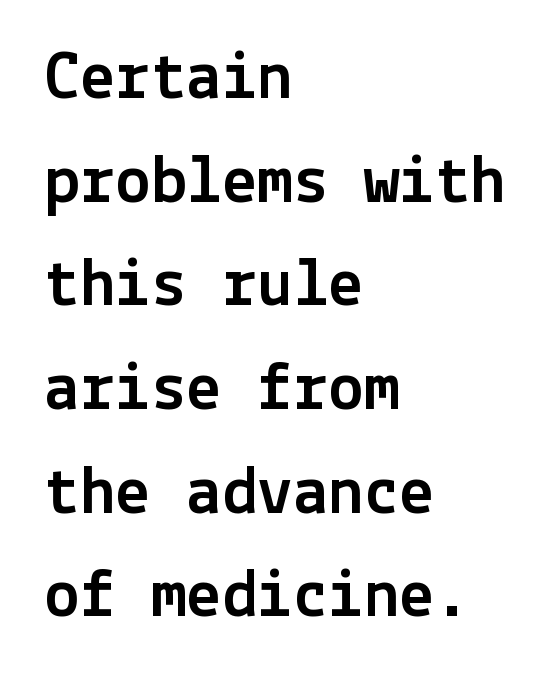
{"serif": "no", "italic": "no", "width": "normal", "x_height": "medium", "underline": "no", "align": "left", "line_spacing": "normal", "line_spacing_ratio": 1.46, "letter_spacing": "normal", "letter_spacing_em": 0.0, "glyph_px": 71}
